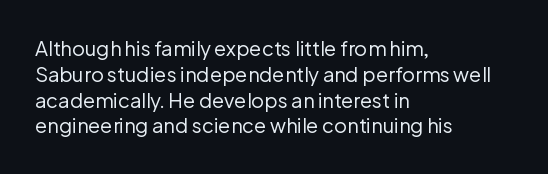
The image shows 20 px text type, upright; set left-aligned, normal line spacing (1.29x), normal letter spacing, not underlined.
